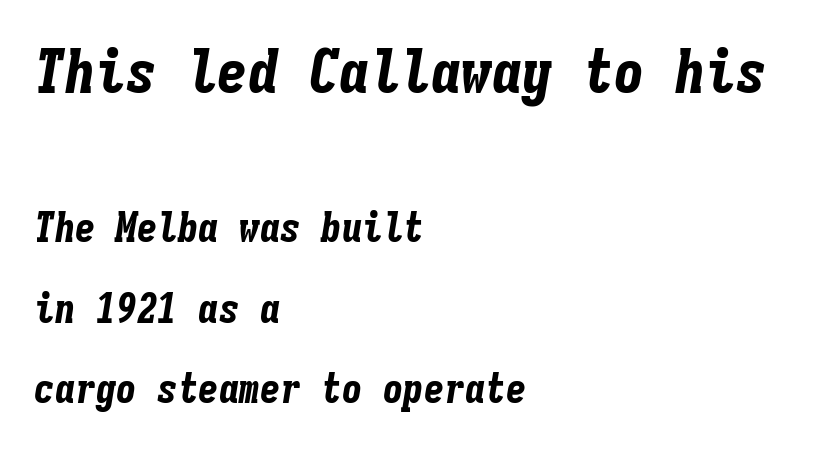
Spacing verdict: monospaced, one width for all characters. A typesetter would mark this as italic. Each row of text sits above clean, open space. Interline gaps are noticeably wide in this sample.
